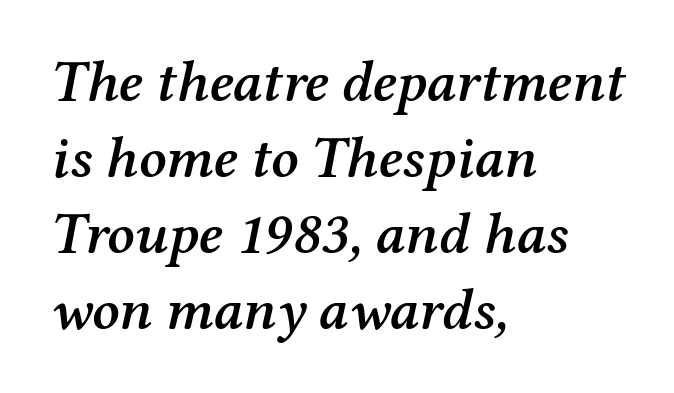
Q: Is the text bold? A: Semi-bold.
Q: Is the text italic (slanted)? A: Yes, it leans right by about 12 degrees.
Q: Is the typeface a serif or a sans-serif typeface? A: Serif.
Q: Is the text underlined? A: No.
Q: How is the paragraph aligned? A: Left-aligned.
Q: Is the spacing between letters normal or unusually wide? A: Normal.
Q: Is the spacing between lines tight, normal or loose? A: Normal.
Q: Width (condensed, normal, or wide)? A: Normal.
Q: Stroke contrast? A: Medium.
Q: x-height? A: Medium.
Q: Monospaced? A: No.
